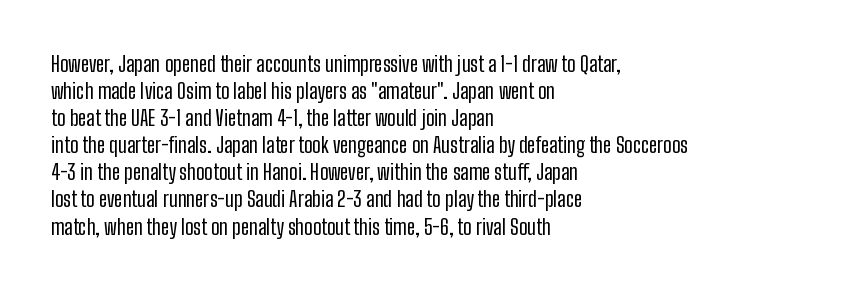
{"italic": "no", "bold": "no", "underline": "no", "align": "left", "line_spacing": "normal", "line_spacing_ratio": 1.29, "letter_spacing": "normal", "letter_spacing_em": 0.0, "glyph_px": 21}
